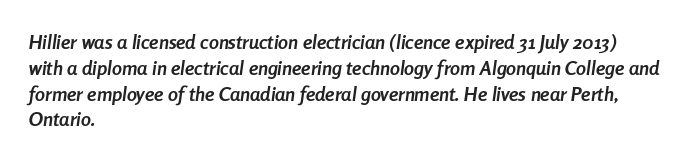
Students, observe: this is what conventionally led text looks like. Only glyphs here, with clear space below each row. The gaps between neighbouring characters are ordinary and unremarkable. Weight: bold.
